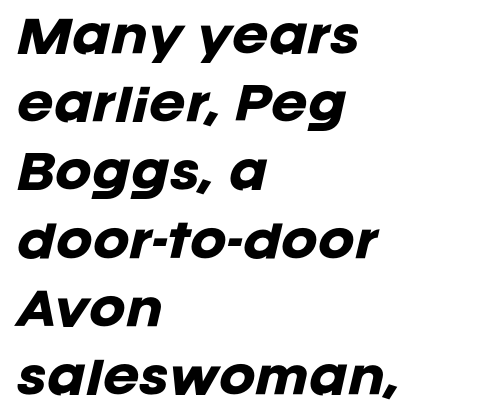
{"italic": "yes", "lean": "right", "slant_degrees": 12, "bold": "yes", "weight": "heavy", "width": "normal", "stroke_contrast": "low", "x_height": "large", "monospaced": "no", "underline": "no", "align": "left", "line_spacing": "normal", "line_spacing_ratio": 1.55, "letter_spacing": "normal", "letter_spacing_em": 0.0, "glyph_px": 44}
